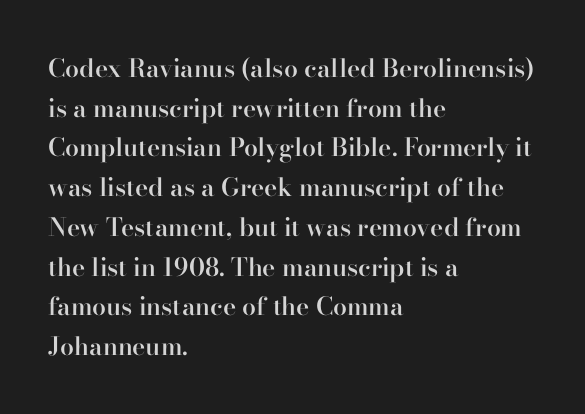
Q: Is the text bold? A: Semi-bold.
Q: Is the text italic (slanted)? A: No, it is upright.
Q: Is the text underlined? A: No.
Q: How is the paragraph aligned? A: Left-aligned.
Q: Is the spacing between letters normal or unusually wide? A: Normal.
Q: Is the spacing between lines tight, normal or loose? A: Normal.
